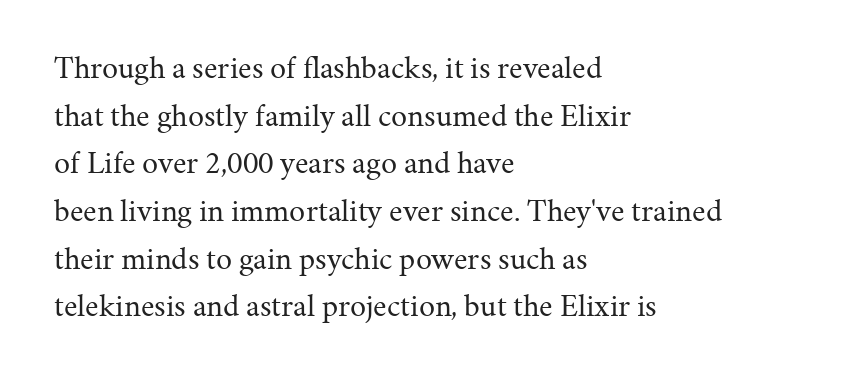
The image shows 32 px regular-weight serif type, upright; set left-aligned, normal line spacing (1.49x), normal letter spacing, not underlined; medium stroke contrast and a medium x-height.
